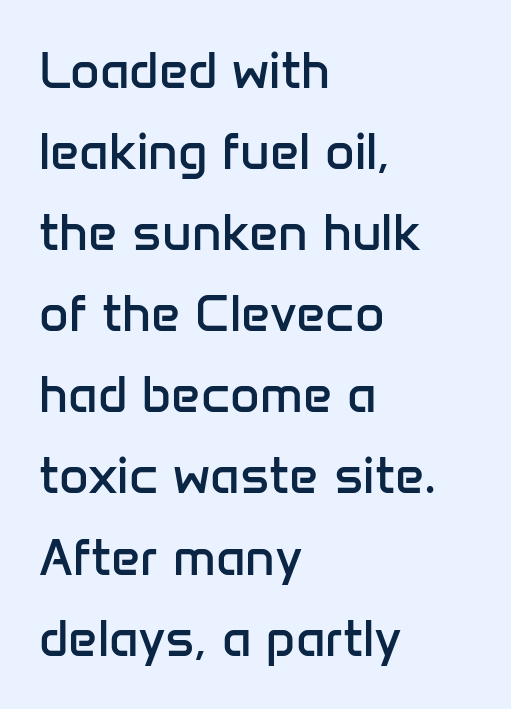
Q: Is the text bold? A: No.
Q: Is the text italic (slanted)? A: No, it is upright.
Q: Is the typeface a serif or a sans-serif typeface? A: Sans-serif.
Q: Is the text underlined? A: No.
Q: How is the paragraph aligned? A: Left-aligned.
Q: Is the spacing between letters normal or unusually wide? A: Normal.
Q: Is the spacing between lines tight, normal or loose? A: Normal.
Q: Width (condensed, normal, or wide)? A: Normal.
Q: Stroke contrast? A: Low.
Q: x-height? A: Medium.
Q: Monospaced? A: No.
